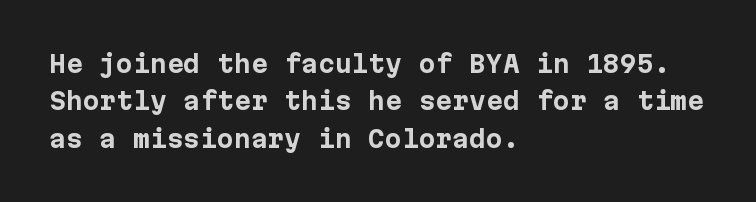
Q: Is the text bold? A: Yes.
Q: Is the text italic (slanted)? A: No, it is upright.
Q: Is the text underlined? A: No.
Q: How is the paragraph aligned? A: Left-aligned.
Q: Is the spacing between letters normal or unusually wide? A: Normal.
Q: Is the spacing between lines tight, normal or loose? A: Normal.
